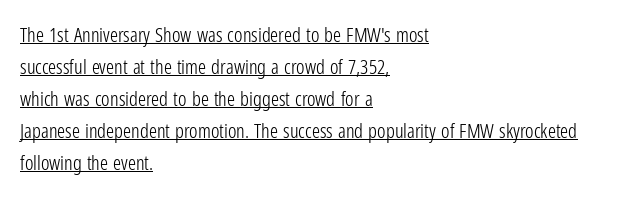
Q: Is the text bold? A: No.
Q: Is the text italic (slanted)? A: No, it is upright.
Q: Is the text underlined? A: Yes.
Q: How is the paragraph aligned? A: Left-aligned.
Q: Is the spacing between letters normal or unusually wide? A: Normal.
Q: Is the spacing between lines tight, normal or loose? A: Normal.
